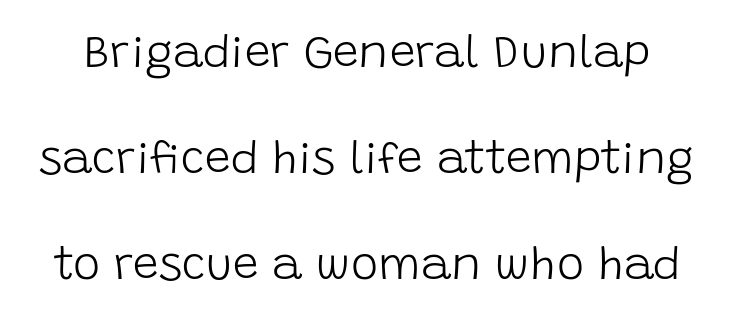
The image shows 46 px light sans-serif type, upright; set loose line spacing (2.3x), normal letter spacing, not underlined; low stroke contrast and a large x-height.
